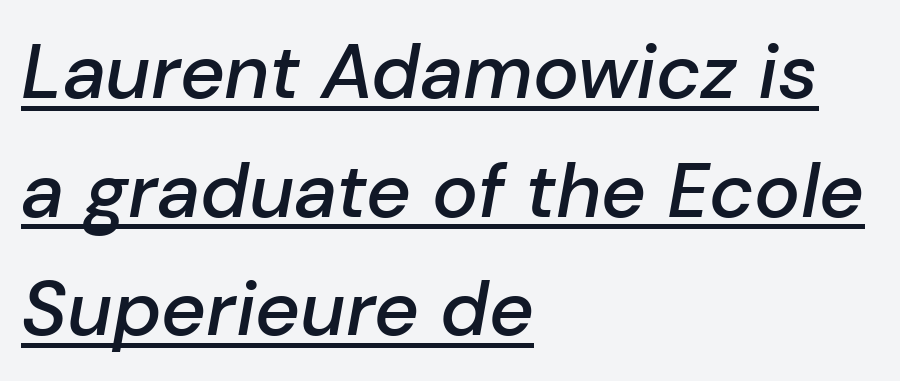
The image shows 77 px semibold type, italic (leaning right); set left-aligned, normal line spacing (1.54x), normal letter spacing, underlined; low stroke contrast and a medium x-height.
